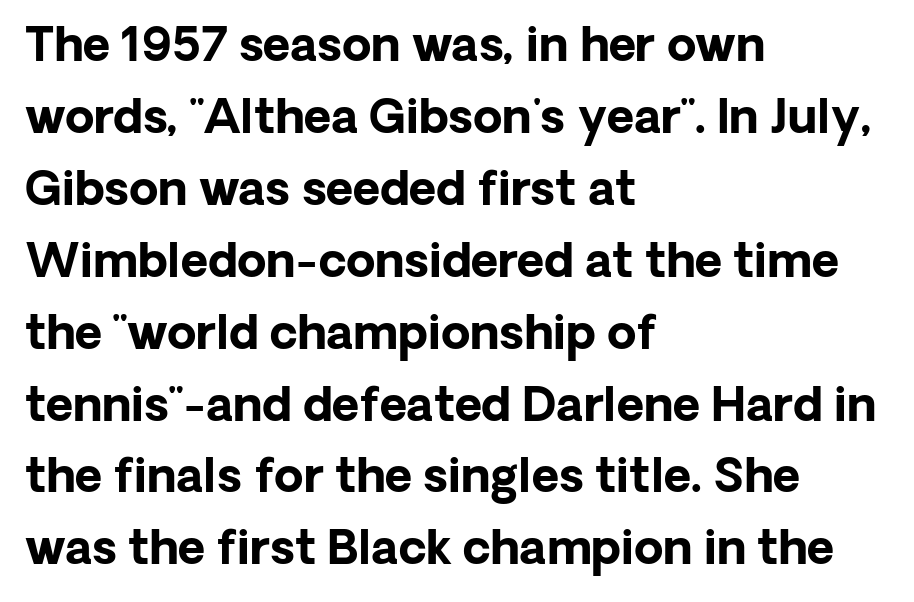
{"serif": "no", "italic": "no", "bold": "yes", "weight": "bold", "width": "normal", "stroke_contrast": "low", "x_height": "medium", "monospaced": "no", "underline": "no", "align": "left", "line_spacing": "normal", "line_spacing_ratio": 1.53, "letter_spacing": "normal", "letter_spacing_em": 0.0, "glyph_px": 47}
